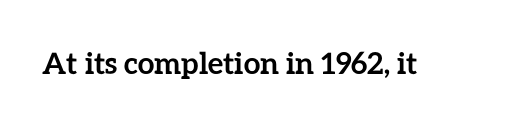
The image shows 30 px semibold type, upright; set normal letter spacing, not underlined; low stroke contrast and a medium x-height.
